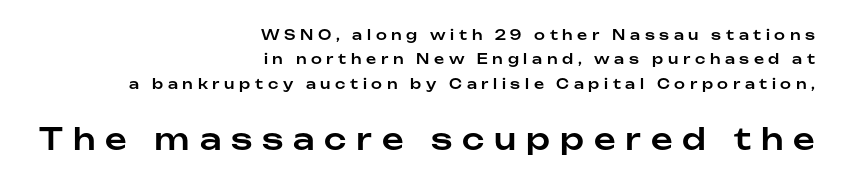
{"serif": "no", "italic": "no", "width": "normal", "stroke_contrast": "low", "x_height": "medium", "monospaced": "no", "underline": "no", "align": "right", "line_spacing_ratio": 1.74, "letter_spacing": "wide", "letter_spacing_em": 0.33, "larger_block": "second", "size_ratio": 2.14, "glyph_px": 30}
